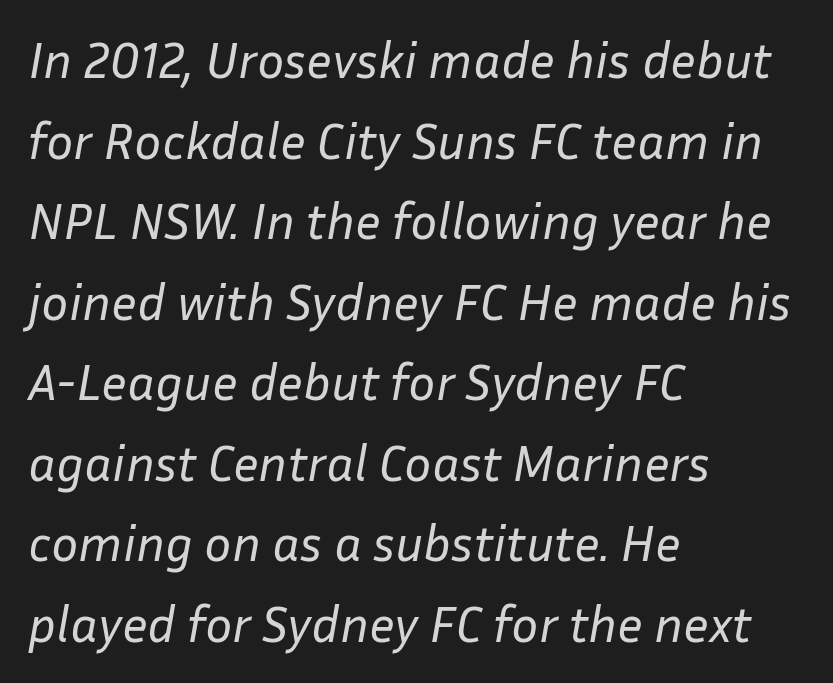
{"italic": "yes", "lean": "right", "slant_degrees": 10, "bold": "no", "weight": "regular", "width": "normal", "stroke_contrast": "low", "x_height": "medium", "monospaced": "no", "underline": "no", "align": "left", "line_spacing": "normal", "line_spacing_ratio": 1.58, "letter_spacing": "normal", "letter_spacing_em": 0.0, "glyph_px": 51}
